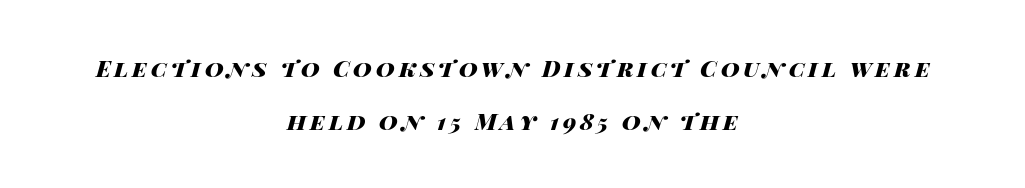
The image shows 23 px bold type, italic (leaning right); set centered, loose line spacing (2.29x), not underlined.
